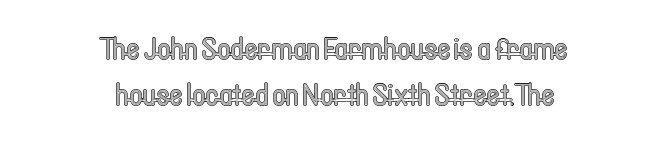
{"italic": "no", "width": "condensed", "x_height": "medium", "monospaced": "no", "underline": "no", "align": "center", "line_spacing": "normal", "line_spacing_ratio": 1.44, "letter_spacing": "normal", "letter_spacing_em": 0.0, "glyph_px": 32}
